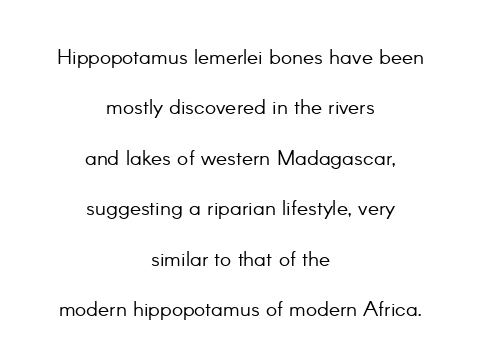
{"italic": "no", "bold": "no", "underline": "no", "align": "center", "line_spacing": "loose", "line_spacing_ratio": 2.4, "letter_spacing": "normal", "letter_spacing_em": 0.0, "glyph_px": 21}
